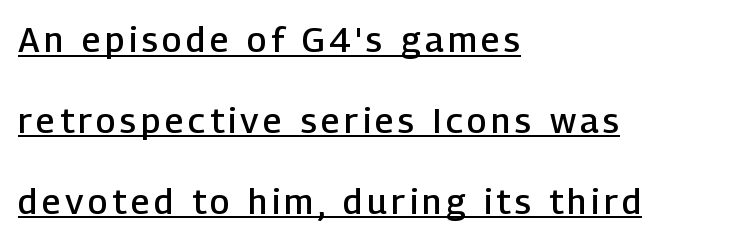
{"serif": "no", "italic": "no", "bold": "semi", "weight": "semibold", "width": "normal", "stroke_contrast": "low", "x_height": "medium", "monospaced": "no", "underline": "yes", "align": "left", "line_spacing": "loose", "line_spacing_ratio": 2.31, "glyph_px": 35}
